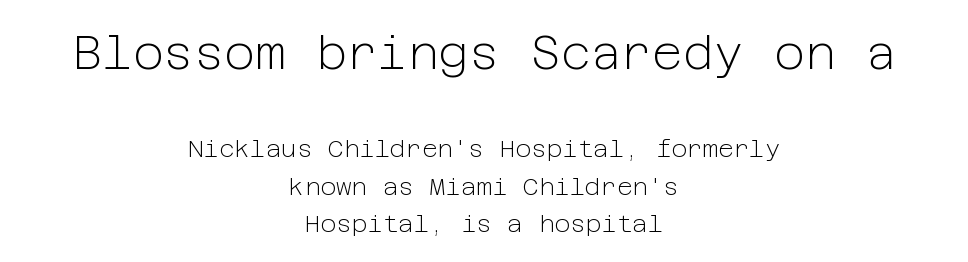
The image shows 47 px light sans-serif type, upright; set centered, normal line spacing (1.55x), normal letter spacing, not underlined; the first (top) block is 1.96x larger; low stroke contrast and a medium x-height.
